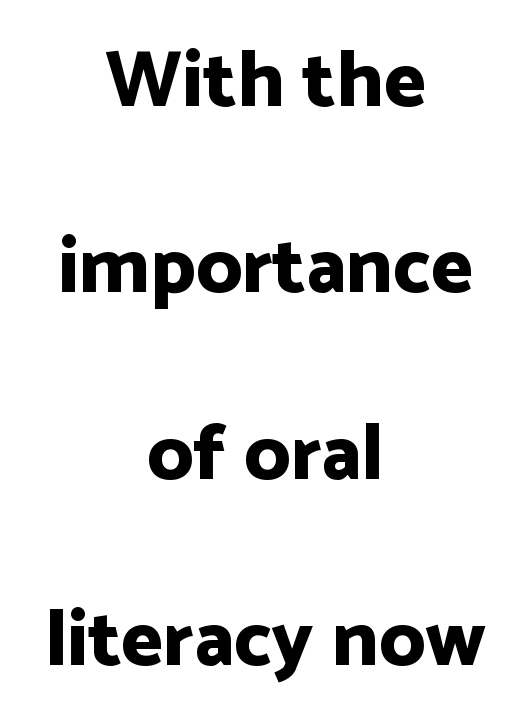
Q: Is the text bold? A: Yes.
Q: Is the text italic (slanted)? A: No, it is upright.
Q: Is the typeface a serif or a sans-serif typeface? A: Sans-serif.
Q: Is the text underlined? A: No.
Q: How is the paragraph aligned? A: Centered.
Q: Is the spacing between letters normal or unusually wide? A: Normal.
Q: Is the spacing between lines tight, normal or loose? A: Loose.
Q: Width (condensed, normal, or wide)? A: Normal.
Q: Stroke contrast? A: Low.
Q: x-height? A: Medium.
Q: Monospaced? A: No.
